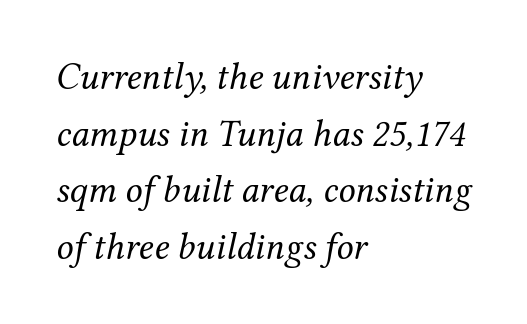
Q: Is the text bold? A: No.
Q: Is the text italic (slanted)? A: Yes, it leans right by about 12 degrees.
Q: Is the typeface a serif or a sans-serif typeface? A: Serif.
Q: Is the text underlined? A: No.
Q: How is the paragraph aligned? A: Left-aligned.
Q: Is the spacing between letters normal or unusually wide? A: Normal.
Q: Is the spacing between lines tight, normal or loose? A: Normal.
Q: Width (condensed, normal, or wide)? A: Normal.
Q: Stroke contrast? A: Medium.
Q: x-height? A: Medium.
Q: Monospaced? A: No.
